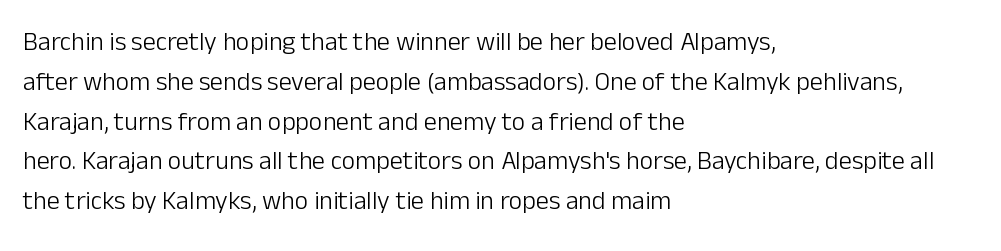
Nobody touched the tracking dial on this one. Line starts are locked; line ends wander. The block of text has a typical density, with ordinary space between rows. The glyphs are unaccompanied by any horizontal stroke below them. Notice how the stems are strictly vertical — no italics here. These glyphs show unthickened strokes, regular width or finer.
